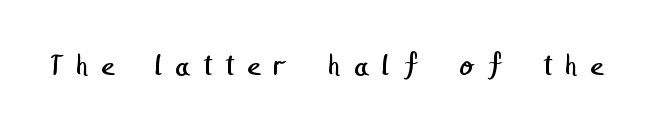
The strip under each line holds only bare page. This is not heavy type; no bold has been used. You can tell from the bare stems that sans-serif type was used. Spacing between characters has been opened up far beyond the box default.
